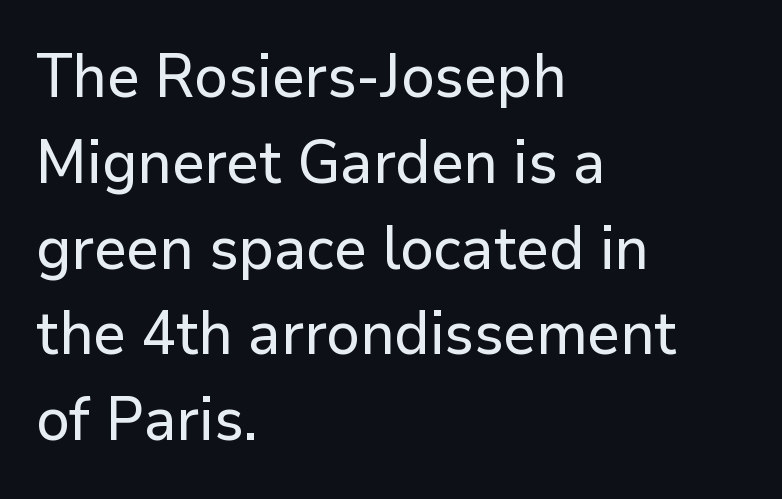
The designer left line spacing at the default. Is the letter spacing exaggerated? No — it looks like the ordinary default. Left-aligned paragraph, ragged on the right. Think of a printed novel: that variable character pitch is what you see here.
